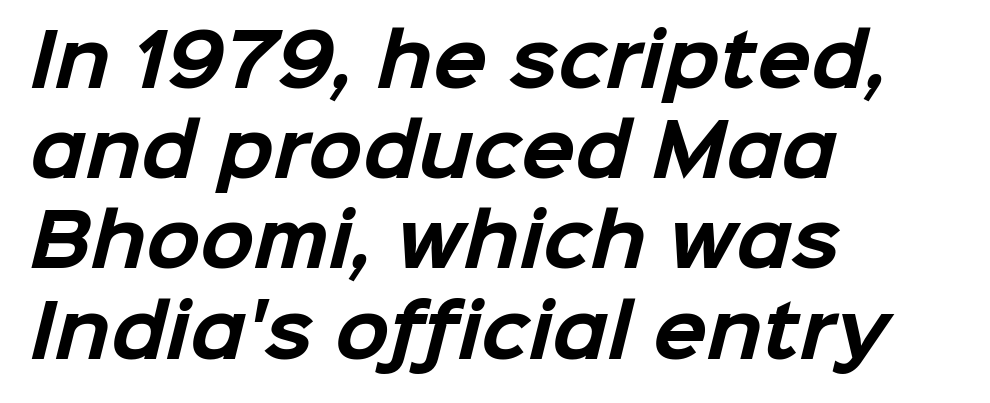
Think of a printed novel: that variable character pitch is what you see here. Successive baselines arrive at the customary interval. Nobody drew a line under any word here. Heavy, bold letterforms. Is this a sans? Yes — the strokes have no serifs.
